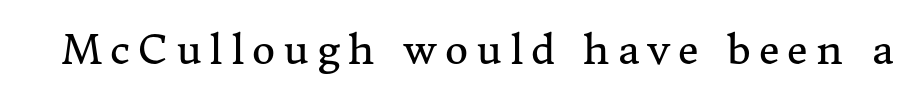
{"serif": "yes", "italic": "no", "bold": "no", "weight": "regular", "width": "normal", "stroke_contrast": "medium", "x_height": "medium", "monospaced": "no", "underline": "no", "letter_spacing": "wide", "letter_spacing_em": 0.2, "glyph_px": 40}
